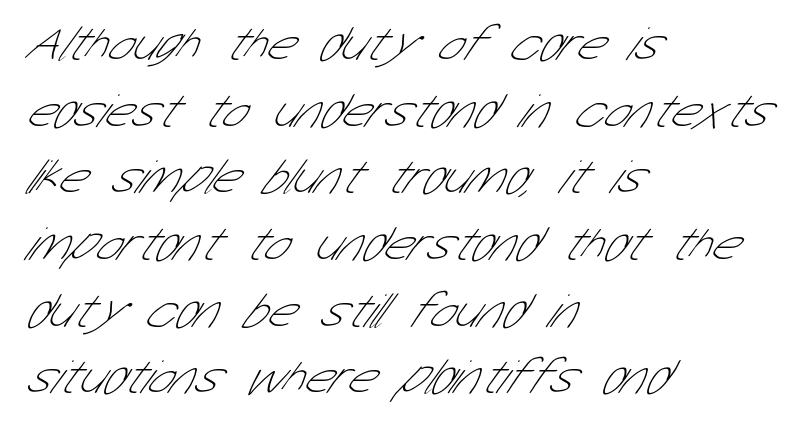
{"serif": "no", "bold": "no", "weight": "thin", "width": "condensed", "stroke_contrast": "low", "x_height": "medium", "monospaced": "no", "underline": "no", "align": "left", "line_spacing": "normal", "line_spacing_ratio": 1.36, "letter_spacing": "normal", "letter_spacing_em": 0.0, "glyph_px": 49}
